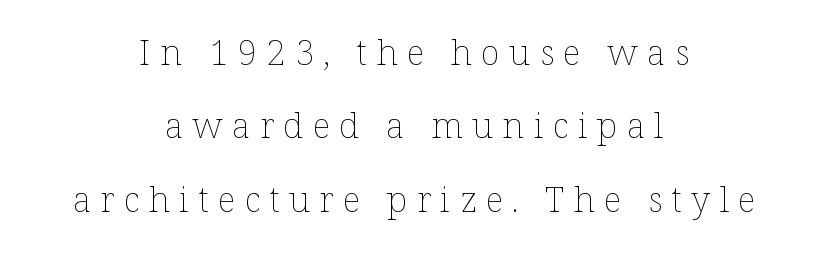
{"italic": "no", "bold": "no", "weight": "thin", "width": "normal", "stroke_contrast": "low", "x_height": "medium", "monospaced": "no", "underline": "no", "align": "center", "line_spacing": "loose", "line_spacing_ratio": 2.1, "letter_spacing": "wide", "letter_spacing_em": 0.27, "glyph_px": 35}
